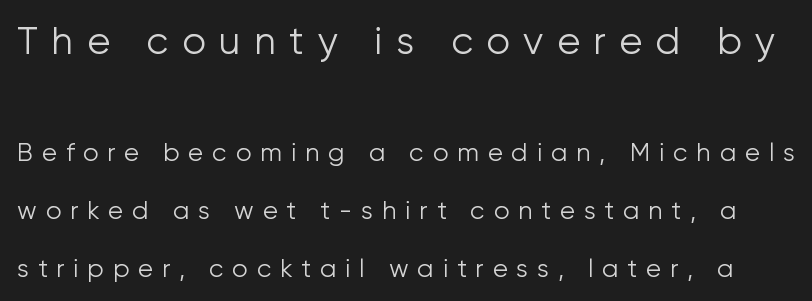
Q: Is the text bold? A: No.
Q: Is the text italic (slanted)? A: No, it is upright.
Q: Is the typeface a serif or a sans-serif typeface? A: Sans-serif.
Q: Is the text underlined? A: No.
Q: Is the spacing between letters normal or unusually wide? A: Unusually wide.
Q: Is the spacing between lines tight, normal or loose? A: Loose.
Q: Which block of text is set in a larger size, the first (top) or the second (bottom)? A: The first (top) one.
Q: Width (condensed, normal, or wide)? A: Normal.
Q: Stroke contrast? A: Low.
Q: x-height? A: Medium.
Q: Monospaced? A: No.
